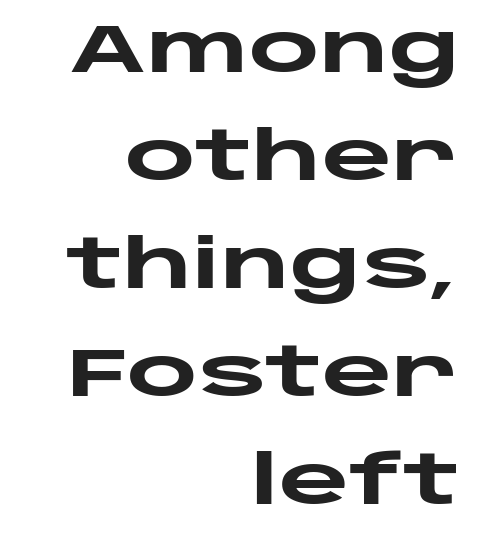
This block has exactly the height ordinary leading produces. A dark, heavy texture on the line: the type is bold. Descenders are the only things crossing below the line. Is there any slant? The stems are plumb.
